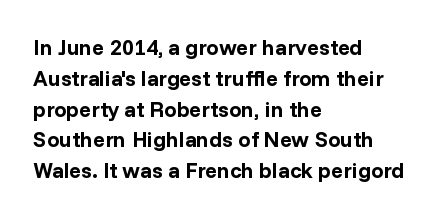
No italicization has been applied; the sample stays upright. The line-height multiplier appears to be the usual default. The face used here has the dense, thick strokes of a bold. Clear beneath every line of the passage. Each word holds together tightly as a unit, with standard inter-letter gaps. The typesetter chose a ragged-right arrangement here.
